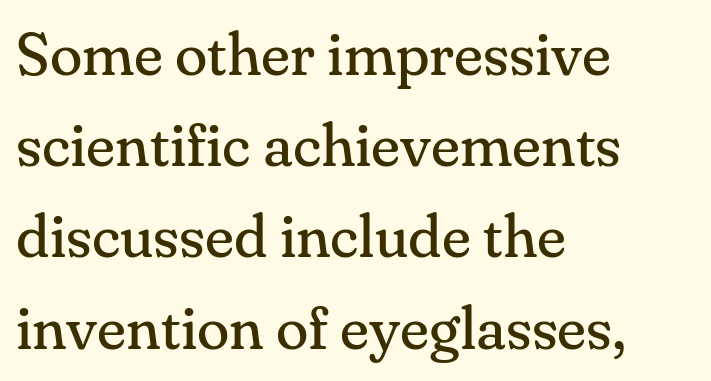
The image shows 60 px regular-weight serif type, upright; set left-aligned, normal line spacing (1.52x), normal letter spacing, not underlined; medium stroke contrast and a small x-height.
